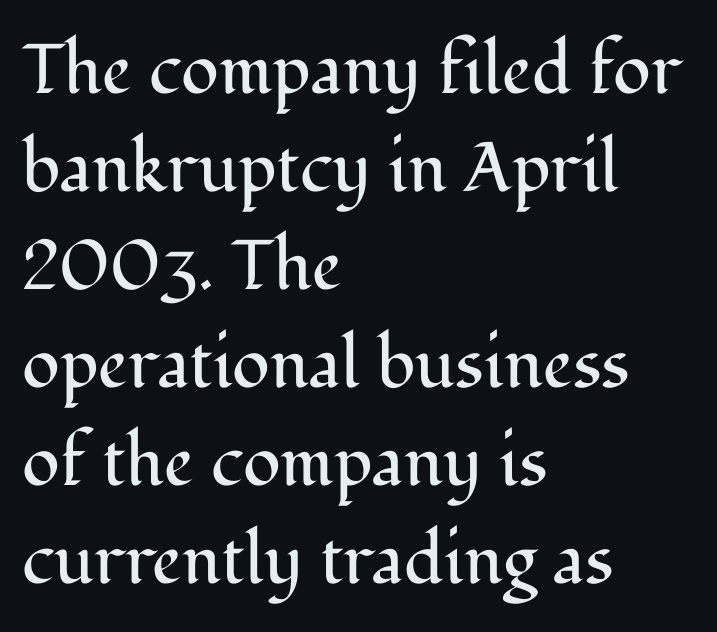
Each row of text sits above clean, open space. Look at the bottom of the vertical strokes: they flare into serifs here. No chunkiness to these letters — they're not bold. Tracking value appears to be zero — textbook default spacing. A typesetter would mark this as roman, not italic. Is this a fixed-width face? No — the glyphs have proportional, varying widths.
